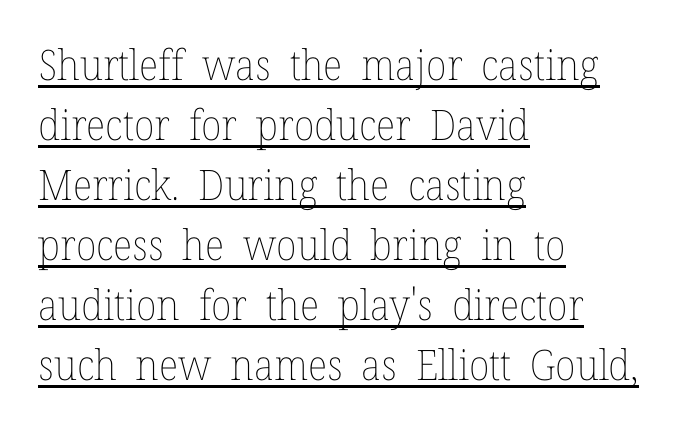
Q: Is the text bold? A: No.
Q: Is the text italic (slanted)? A: No, it is upright.
Q: Is the text underlined? A: Yes.
Q: How is the paragraph aligned? A: Left-aligned.
Q: Is the spacing between letters normal or unusually wide? A: Normal.
Q: Is the spacing between lines tight, normal or loose? A: Normal.
Q: Width (condensed, normal, or wide)? A: Normal.
Q: Stroke contrast? A: Low.
Q: x-height? A: Medium.
Q: Monospaced? A: No.
